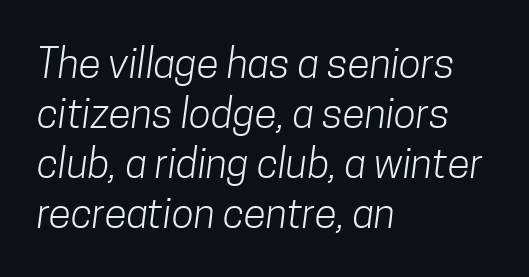
Default kerning and tracking; the words read as compact shapes. Decoration check: the copy has no underline. Character widths vary here, with narrow letters taking less room than wide ones. Alignment: flush left.
